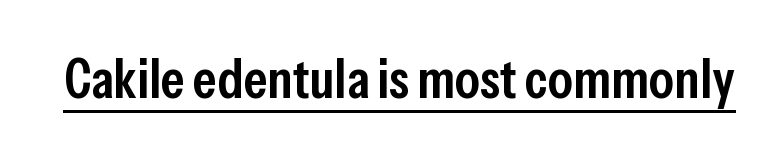
{"serif": "no", "italic": "no", "bold": "semi", "weight": "semibold", "width": "condensed", "stroke_contrast": "low", "x_height": "medium", "monospaced": "no", "underline": "yes", "letter_spacing": "normal", "letter_spacing_em": 0.0, "glyph_px": 56}
